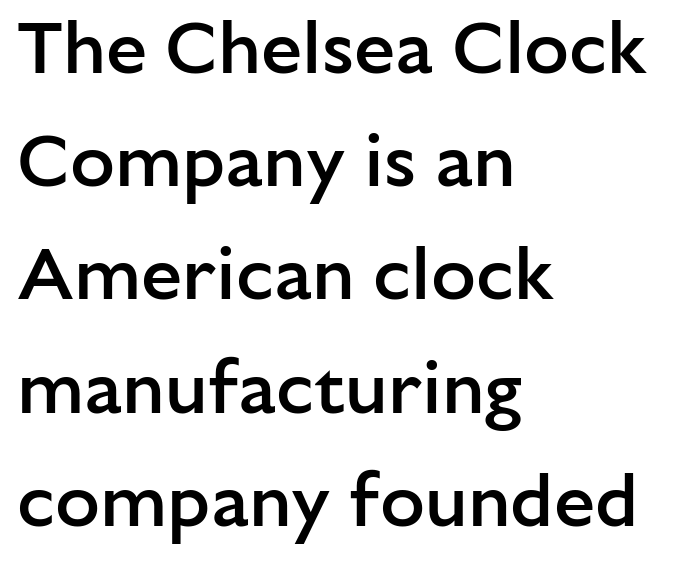
Type without underlining. Each letter keeps its own natural width here, so spacing adapts to shape. In terms of letterspacing, this is plain default setting. The face used here is a semibold: visibly heavier than regular, lighter than bold. Ordinary non-slanted type is in use.
